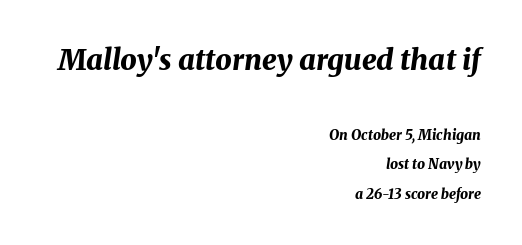
Q: Is the text bold? A: Yes.
Q: Is the text italic (slanted)? A: Yes, it leans right by about 8 degrees.
Q: Is the text underlined? A: No.
Q: How is the paragraph aligned? A: Right-aligned.
Q: Is the spacing between letters normal or unusually wide? A: Normal.
Q: Is the spacing between lines tight, normal or loose? A: Loose.
Q: Which block of text is set in a larger size, the first (top) or the second (bottom)? A: The first (top) one.
Q: Width (condensed, normal, or wide)? A: Normal.
Q: Stroke contrast? A: Medium.
Q: x-height? A: Medium.
Q: Monospaced? A: No.
